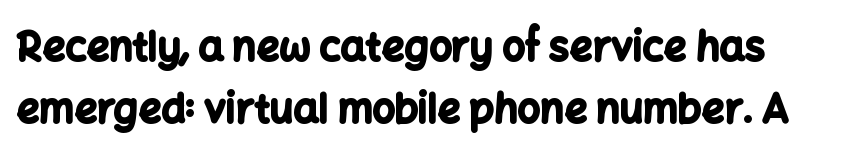
{"serif": "no", "italic": "no", "bold": "yes", "weight": "bold", "width": "normal", "stroke_contrast": "low", "x_height": "medium", "monospaced": "no", "underline": "no", "line_spacing": "normal", "line_spacing_ratio": 1.54, "letter_spacing": "normal", "letter_spacing_em": 0.0, "glyph_px": 40}
